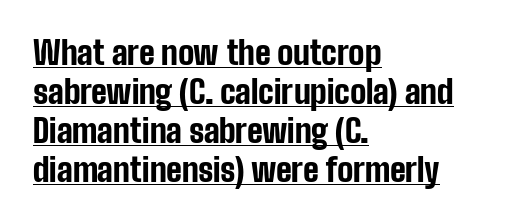
{"serif": "no", "italic": "no", "bold": "yes", "weight": "bold", "width": "condensed", "stroke_contrast": "low", "x_height": "medium", "monospaced": "no", "underline": "yes", "align": "left", "line_spacing_ratio": 1.22, "letter_spacing": "normal", "letter_spacing_em": 0.0, "glyph_px": 32}
